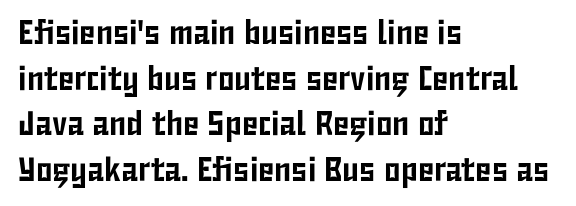
A typesetter would call this zero additional tracking. A typesetter would label this face a sans. These lines are rendered in a variable-pitch font. Vertical spacing — default. Tall strokes in this sample are plumb rather than angled.
